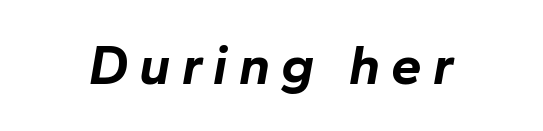
The image shows 55 px bold type, italic (leaning right); set unusually wide letter spacing (+0.2 em), not underlined; low stroke contrast and a medium x-height.
